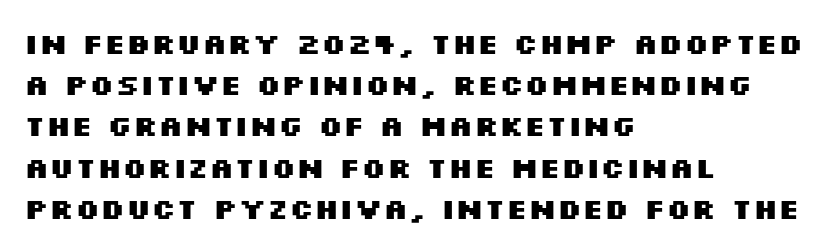
{"serif": "no", "italic": "no", "bold": "yes", "weight": "heavy", "width": "wide", "stroke_contrast": "medium", "x_height": "large", "monospaced": "no", "underline": "no", "align": "left", "line_spacing": "normal", "line_spacing_ratio": 1.42, "letter_spacing": "normal", "letter_spacing_em": 0.0, "glyph_px": 29}
